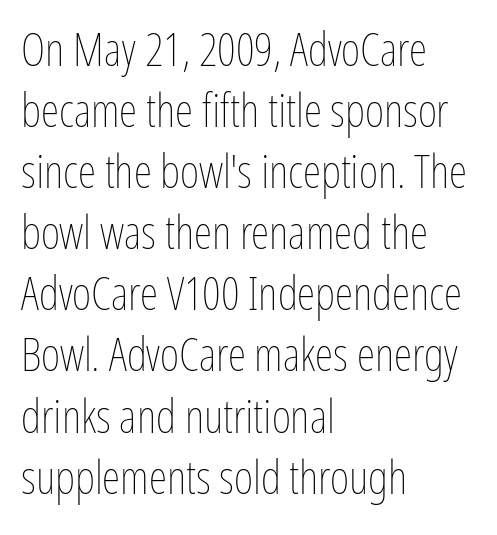
Q: Is the text bold? A: No.
Q: Is the text italic (slanted)? A: No, it is upright.
Q: Is the text underlined? A: No.
Q: How is the paragraph aligned? A: Left-aligned.
Q: Is the spacing between letters normal or unusually wide? A: Normal.
Q: Is the spacing between lines tight, normal or loose? A: Normal.
Q: Width (condensed, normal, or wide)? A: Condensed.
Q: Stroke contrast? A: Low.
Q: x-height? A: Medium.
Q: Monospaced? A: No.
